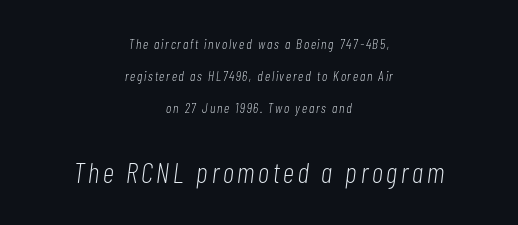
{"italic": "yes", "lean": "right", "slant_degrees": 7, "bold": "no", "weight": "light", "width": "condensed", "stroke_contrast": "low", "x_height": "medium", "monospaced": "no", "underline": "no", "align": "center", "line_spacing": "loose", "line_spacing_ratio": 2.29, "larger_block": "second", "size_ratio": 2.07, "glyph_px": 29}
